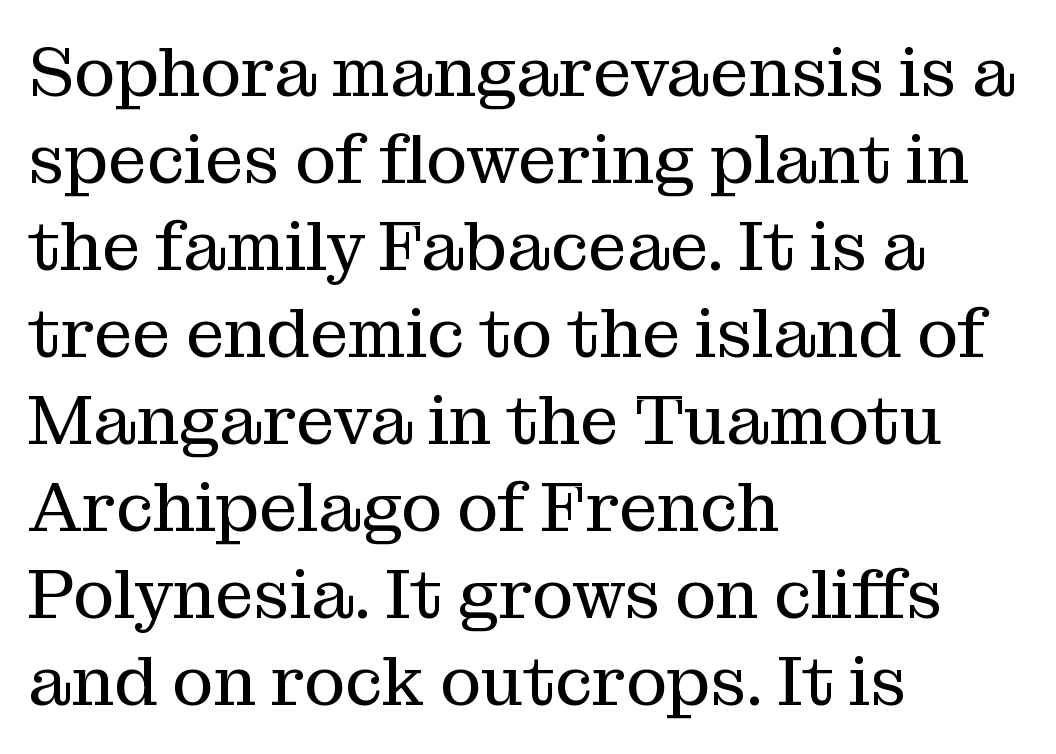
{"serif": "yes", "italic": "no", "bold": "no", "weight": "regular", "width": "normal", "stroke_contrast": "medium", "x_height": "medium", "monospaced": "no", "underline": "no", "align": "left", "line_spacing": "normal", "line_spacing_ratio": 1.26, "letter_spacing": "normal", "letter_spacing_em": 0.0, "glyph_px": 69}
